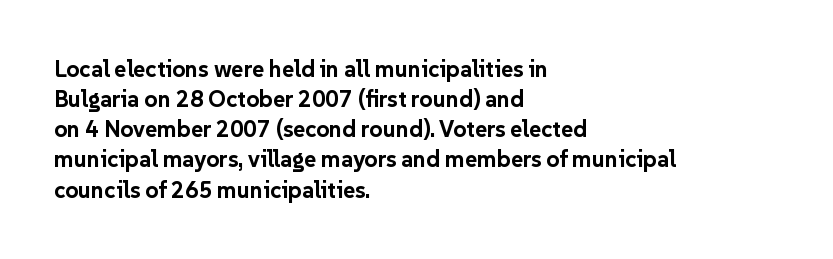
Does extra space separate the letters? No, they use regular spacing. The passage is arranged the way most books set body copy — flush left. Successive baselines arrive at the customary interval. Posture: upright roman. Is the type bold? Yes — the strokes are clearly thick and heavy.
